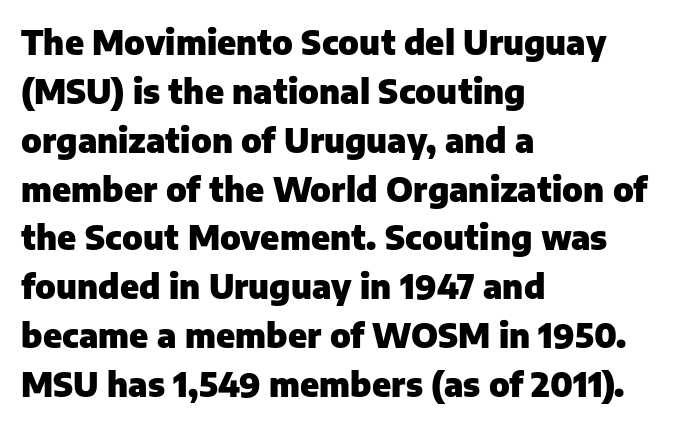
Q: Is the text bold? A: Yes.
Q: Is the text italic (slanted)? A: No, it is upright.
Q: Is the typeface a serif or a sans-serif typeface? A: Sans-serif.
Q: Is the text underlined? A: No.
Q: How is the paragraph aligned? A: Left-aligned.
Q: Is the spacing between letters normal or unusually wide? A: Normal.
Q: Is the spacing between lines tight, normal or loose? A: Normal.
Q: Width (condensed, normal, or wide)? A: Normal.
Q: Stroke contrast? A: Low.
Q: x-height? A: Medium.
Q: Monospaced? A: No.
